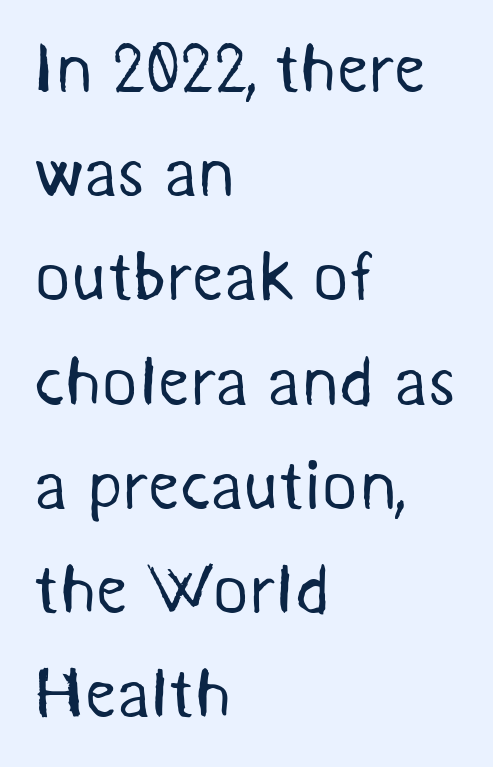
The image shows 69 px regular-weight sans-serif type; set left-aligned, normal line spacing (1.51x), normal letter spacing, not underlined; medium stroke contrast and a medium x-height.
